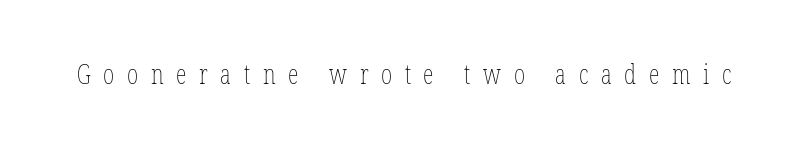
Q: Is the text bold? A: No.
Q: Is the text italic (slanted)? A: No, it is upright.
Q: Is the text underlined? A: No.
Q: Is the spacing between letters normal or unusually wide? A: Unusually wide.
